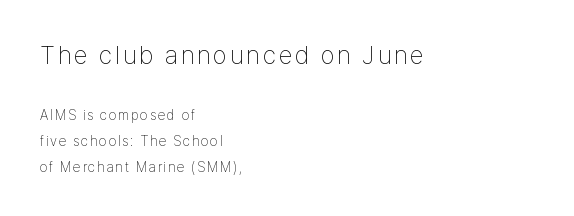
Is there any slant? The stems are plumb. Typeset ragged right — the left edge is the straight one. A bare baseline throughout the passage. Counters stay open thanks to moderate or lighter strokes.
